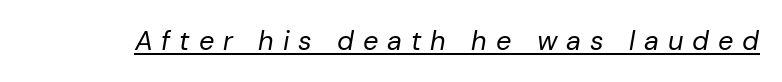
{"italic": "yes", "lean": "right", "slant_degrees": 10, "bold": "no", "underline": "yes", "letter_spacing": "wide", "letter_spacing_em": 0.33, "glyph_px": 27}
